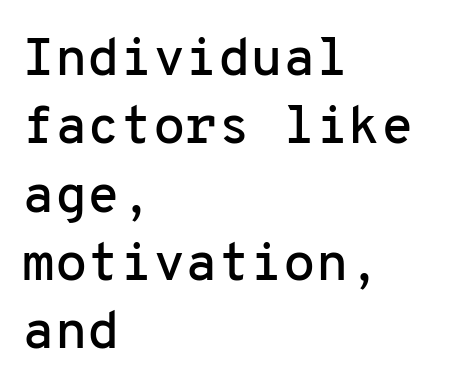
This rendering leaves character spacing at its baseline value. Every row of glyphs begins at an identical x-position on the left. Descender tails drop into unmarked territory. If you drew a line through each stem, it would be perfectly vertical.
